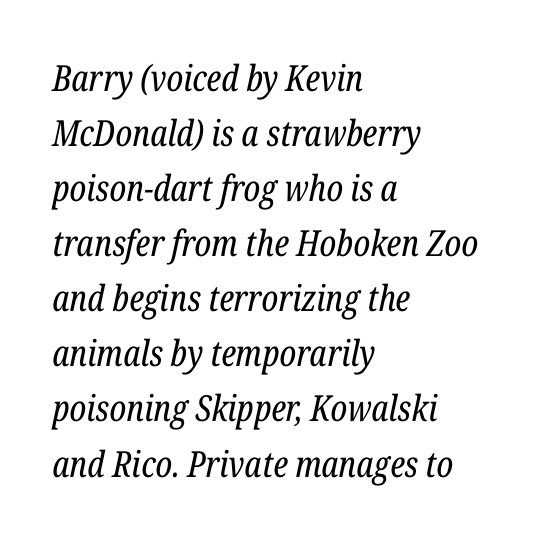
Q: Is the text bold? A: No.
Q: Is the text italic (slanted)? A: Yes, it leans right by about 12 degrees.
Q: Is the typeface a serif or a sans-serif typeface? A: Serif.
Q: Is the text underlined? A: No.
Q: How is the paragraph aligned? A: Left-aligned.
Q: Is the spacing between letters normal or unusually wide? A: Normal.
Q: Is the spacing between lines tight, normal or loose? A: Normal.
Q: Width (condensed, normal, or wide)? A: Condensed.
Q: Stroke contrast? A: Low.
Q: x-height? A: Medium.
Q: Monospaced? A: No.
